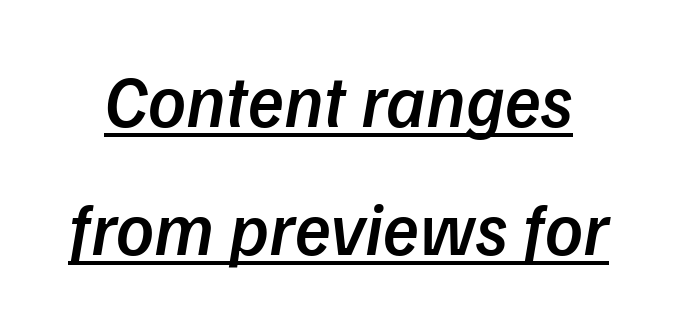
The image shows 74 px semibold sans-serif type; set line spacing 1.73x, normal letter spacing, underlined; low stroke contrast and a medium x-height.
